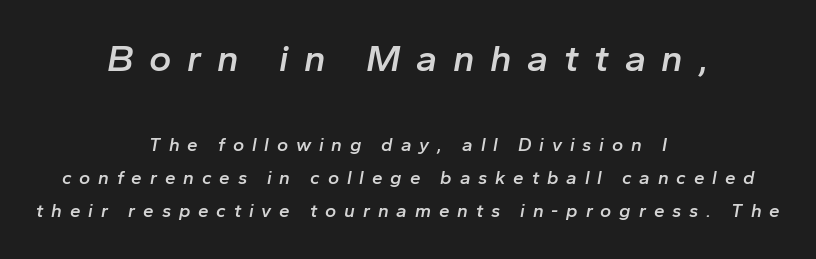
Q: Is the text bold? A: Semi-bold.
Q: Is the text italic (slanted)? A: Yes, it leans right by about 10 degrees.
Q: Is the text underlined? A: No.
Q: How is the paragraph aligned? A: Centered.
Q: Is the spacing between letters normal or unusually wide? A: Unusually wide.
Q: Which block of text is set in a larger size, the first (top) or the second (bottom)? A: The first (top) one.
Q: Width (condensed, normal, or wide)? A: Normal.
Q: Stroke contrast? A: Low.
Q: x-height? A: Medium.
Q: Monospaced? A: No.
